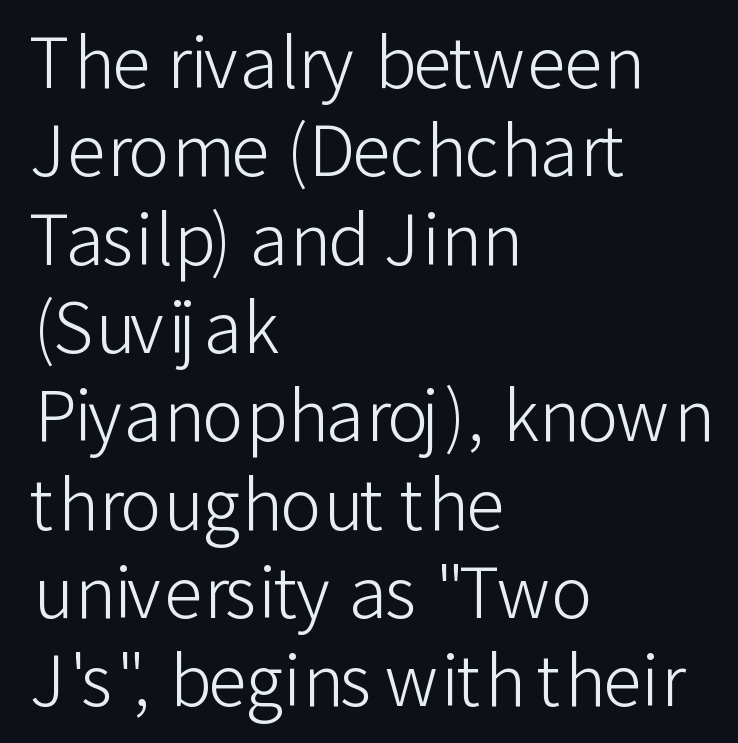
Q: Is the text bold? A: No.
Q: Is the text italic (slanted)? A: No, it is upright.
Q: Is the typeface a serif or a sans-serif typeface? A: Sans-serif.
Q: Is the text underlined? A: No.
Q: How is the paragraph aligned? A: Left-aligned.
Q: Is the spacing between letters normal or unusually wide? A: Normal.
Q: Is the spacing between lines tight, normal or loose? A: Normal.
Q: Width (condensed, normal, or wide)? A: Normal.
Q: Stroke contrast? A: Low.
Q: x-height? A: Medium.
Q: Monospaced? A: No.
